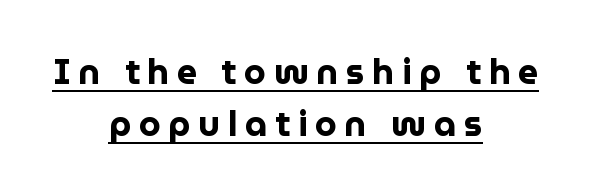
Q: Is the text bold? A: Yes.
Q: Is the text italic (slanted)? A: No, it is upright.
Q: Is the typeface a serif or a sans-serif typeface? A: Sans-serif.
Q: Is the text underlined? A: Yes.
Q: How is the paragraph aligned? A: Centered.
Q: Is the spacing between letters normal or unusually wide? A: Unusually wide.
Q: Is the spacing between lines tight, normal or loose? A: Normal.
Q: Width (condensed, normal, or wide)? A: Normal.
Q: Stroke contrast? A: Low.
Q: x-height? A: Medium.
Q: Monospaced? A: No.
